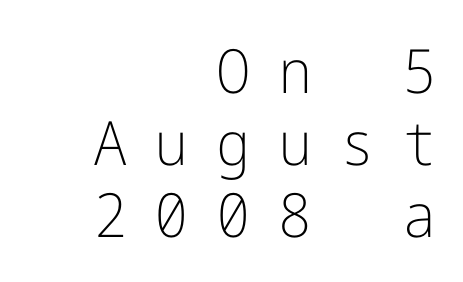
Italic? Not at all — the glyphs are vertical. Here the glyphs are tracked loosely, breaking word shapes into spaced letters. Compared with a flush-left layout, this one pins lines to the opposite, right side. Bold? No — there's no thickening of the strokes. Regarding serifs, this sample does without them.
